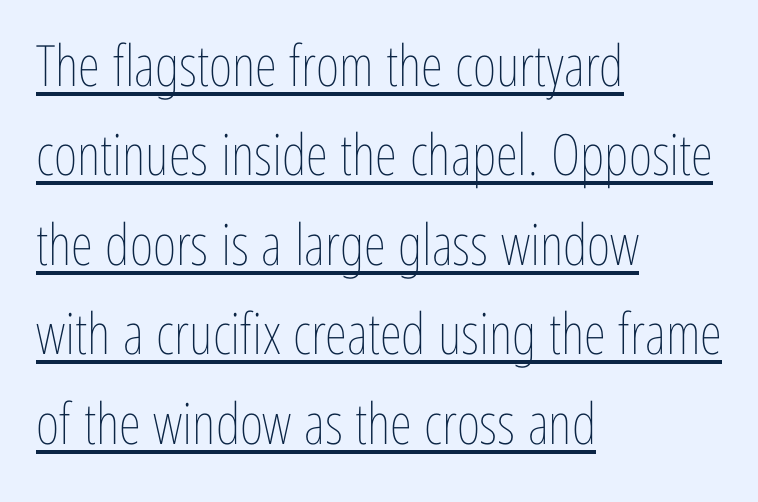
Q: Is the text bold? A: No.
Q: Is the text italic (slanted)? A: No, it is upright.
Q: Is the text underlined? A: Yes.
Q: How is the paragraph aligned? A: Left-aligned.
Q: Is the spacing between letters normal or unusually wide? A: Normal.
Q: Is the spacing between lines tight, normal or loose? A: Normal.
Q: Width (condensed, normal, or wide)? A: Condensed.
Q: Stroke contrast? A: Low.
Q: x-height? A: Medium.
Q: Monospaced? A: No.
